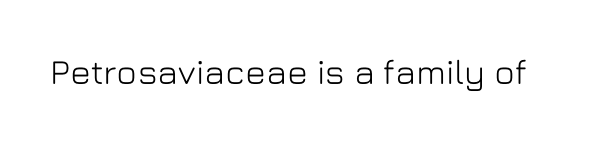
The words here are not underlined. Posture: upright roman. Each letter's strokes conclude bluntly, with no projecting serifs. Spacing between characters is what you'd get straight out of the box.
